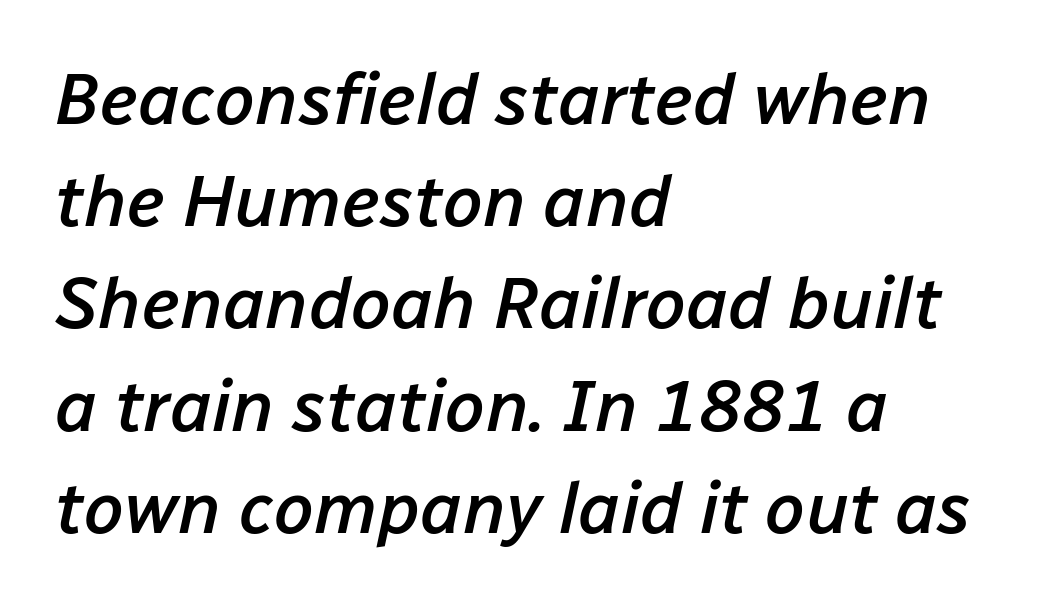
The image shows 72 px semibold type, italic (leaning right); set left-aligned, normal line spacing (1.42x), normal letter spacing, not underlined; low stroke contrast and a medium x-height.
